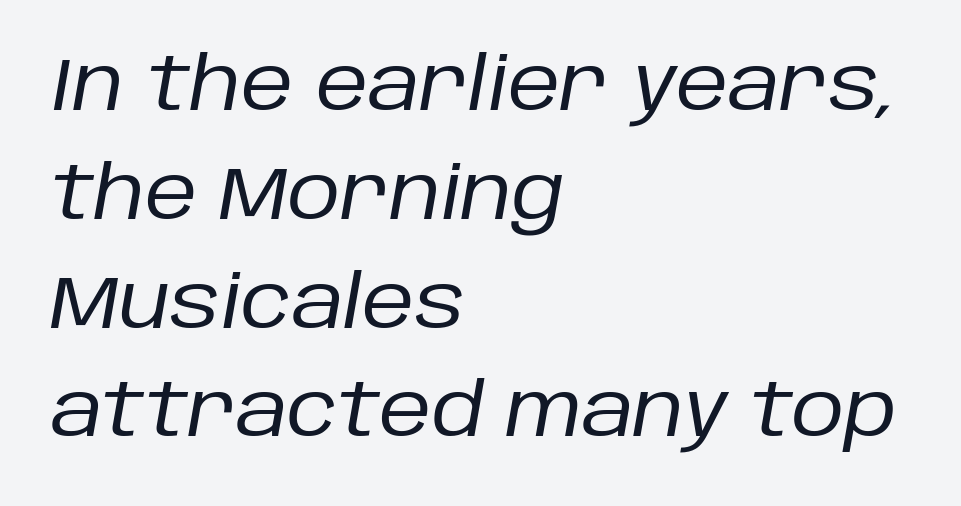
This sample has the flowing, uneven cadence of proportional lettering. Layout note: lines flush left. Underline: absent. The leading is moderate, giving the passage an even texture.
